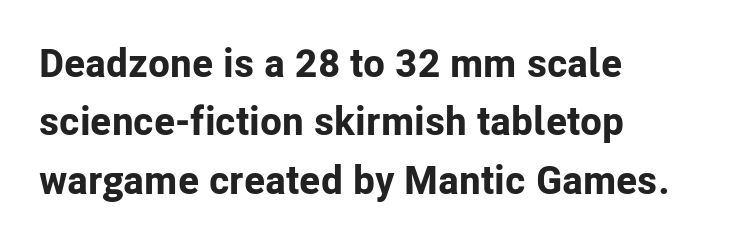
The image shows 40 px bold sans-serif type, upright; set left-aligned, normal line spacing (1.46x), normal letter spacing, not underlined; low stroke contrast and a medium x-height.
